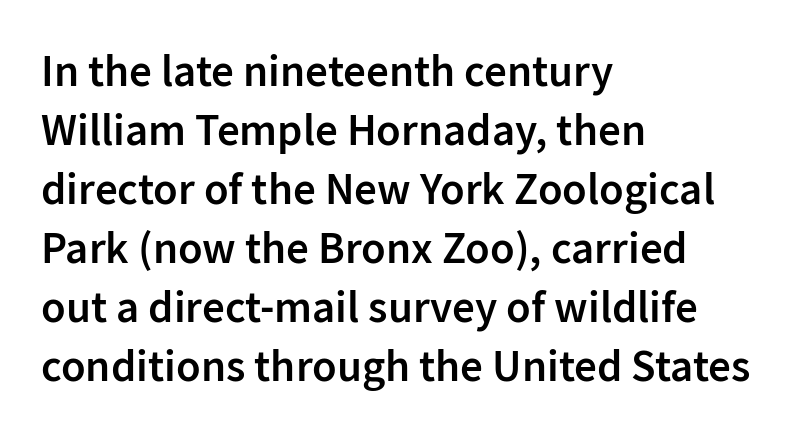
These lines sit exactly where default settings would place them. These lines were composed using upright roman letters. Think of a printed novel: that variable character pitch is what you see here. Type without underlining. The strokes are fattened partway — semibold, not bold.
